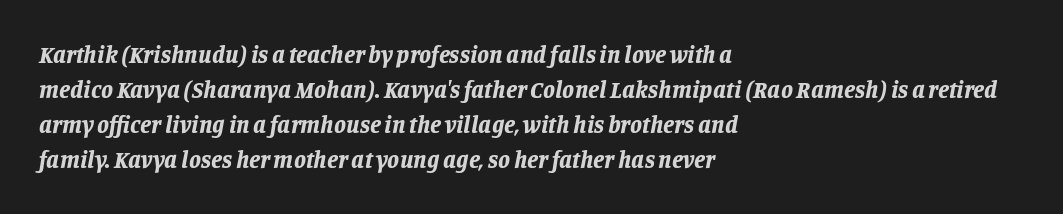
The image shows 24 px bold type, italic (leaning right); set left-aligned, normal line spacing (1.46x), normal letter spacing, not underlined.
